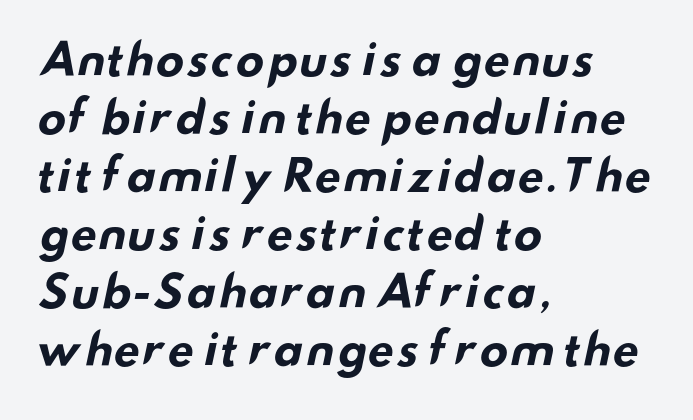
{"serif": "no", "bold": "yes", "weight": "bold", "width": "wide", "stroke_contrast": "low", "x_height": "small", "monospaced": "no", "underline": "no", "align": "left", "line_spacing": "normal", "line_spacing_ratio": 1.35, "letter_spacing": "normal", "letter_spacing_em": 0.0, "glyph_px": 43}
